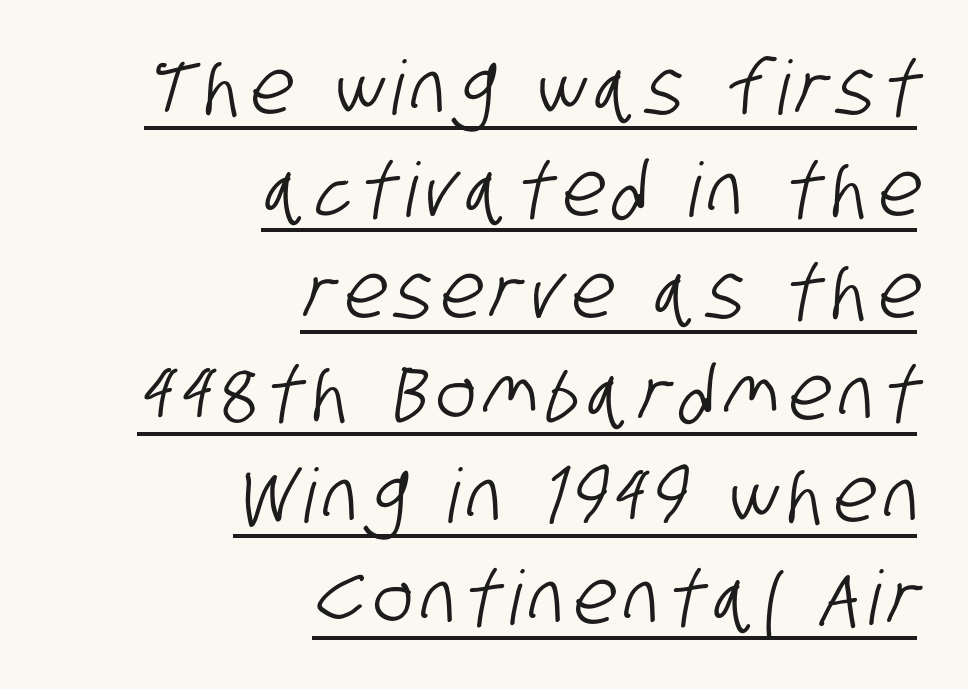
The image shows 75 px condensed sans-serif type; set right-aligned, normal line spacing (1.36x), underlined; low stroke contrast and a large x-height.
